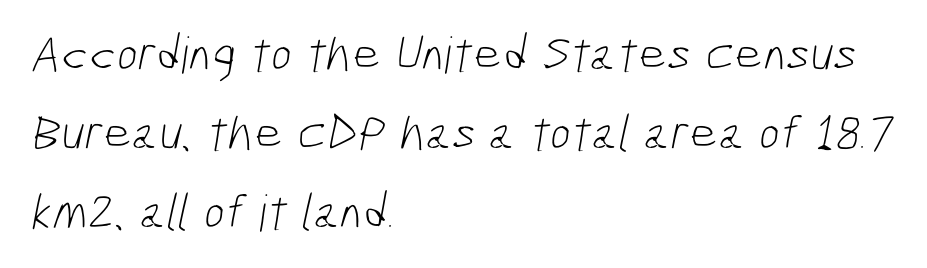
{"serif": "no", "bold": "no", "weight": "light", "width": "condensed", "stroke_contrast": "low", "x_height": "medium", "monospaced": "no", "underline": "no", "align": "left", "line_spacing": "normal", "line_spacing_ratio": 1.58, "letter_spacing": "normal", "letter_spacing_em": 0.0, "glyph_px": 50}
